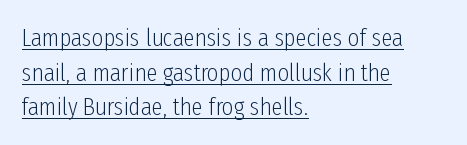
Regular leading. The strokes are not fattened; the text isn't bold. Emphasis is given by a line drawn under the lettering. Tracking here is standard; glyphs follow each other at the usual distance. Characters remain perfectly vertical along every line.
